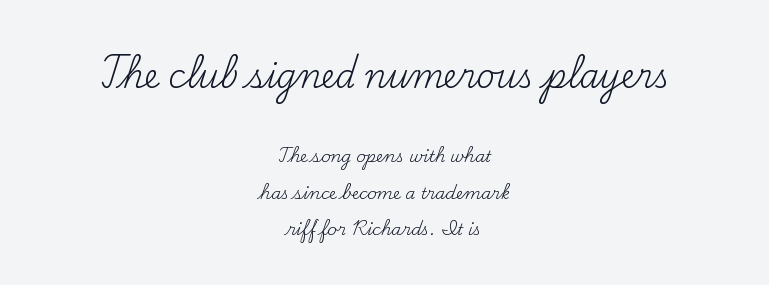
{"serif": "yes", "bold": "no", "weight": "regular", "width": "normal", "stroke_contrast": "medium", "x_height": "small", "monospaced": "no", "underline": "no", "align": "center", "line_spacing": "loose", "line_spacing_ratio": 2.27, "letter_spacing": "normal", "letter_spacing_em": 0.0, "larger_block": "first", "size_ratio": 2.0, "glyph_px": 32}
